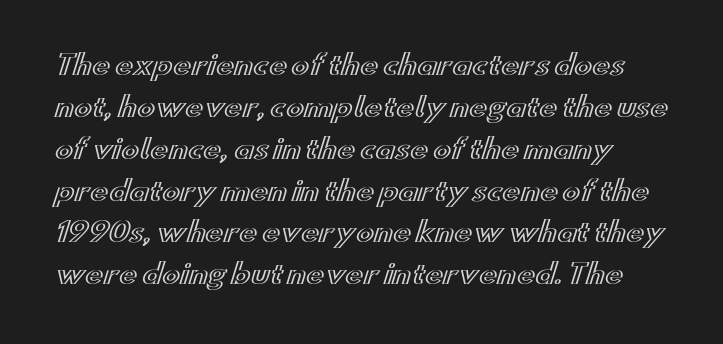
Nobody touched the tracking dial on this one. Regular leading. Clear beneath every line of the passage.
